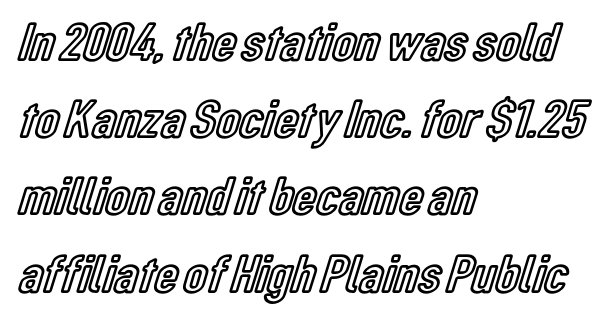
{"width": "condensed", "x_height": "medium", "monospaced": "no", "underline": "no", "align": "left", "line_spacing": "normal", "line_spacing_ratio": 1.43, "letter_spacing": "normal", "letter_spacing_em": 0.0, "glyph_px": 54}
